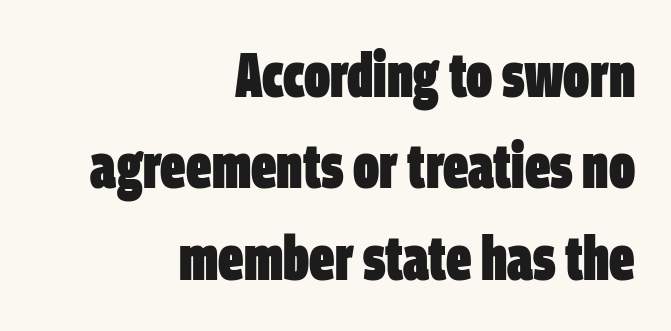
{"serif": "no", "bold": "yes", "weight": "heavy", "width": "condensed", "stroke_contrast": "low", "x_height": "large", "monospaced": "no", "underline": "no", "align": "right", "line_spacing": "normal", "line_spacing_ratio": 1.45, "letter_spacing": "normal", "letter_spacing_em": 0.0, "glyph_px": 63}
